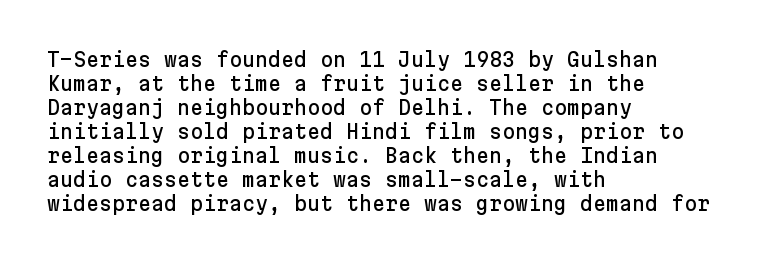
{"italic": "no", "underline": "no", "align": "left", "line_spacing_ratio": 1.2, "letter_spacing": "normal", "letter_spacing_em": 0.0, "glyph_px": 20}
